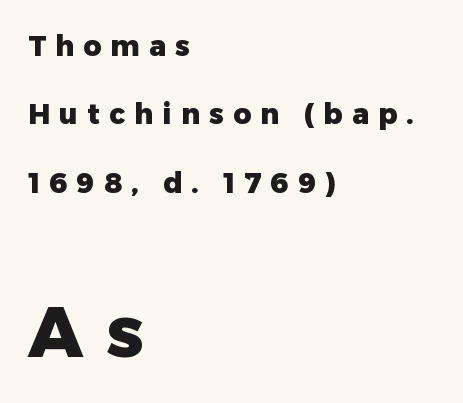
Small over large — that's the arrangement of the two blocks here. Posture: upright roman. Bold? Absolutely — the strokes are thick and heavy. Honestly, the letter spacing is so wide it's the main thing you notice.
